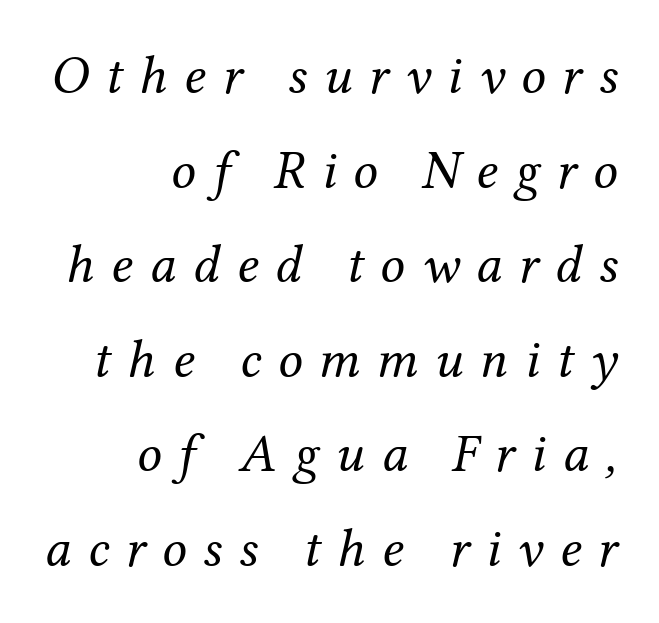
{"serif": "yes", "italic": "yes", "lean": "right", "slant_degrees": 12, "bold": "no", "weight": "regular", "width": "normal", "stroke_contrast": "medium", "x_height": "medium", "monospaced": "no", "underline": "no", "align": "right", "line_spacing_ratio": 1.72, "letter_spacing": "wide", "letter_spacing_em": 0.3, "glyph_px": 55}
